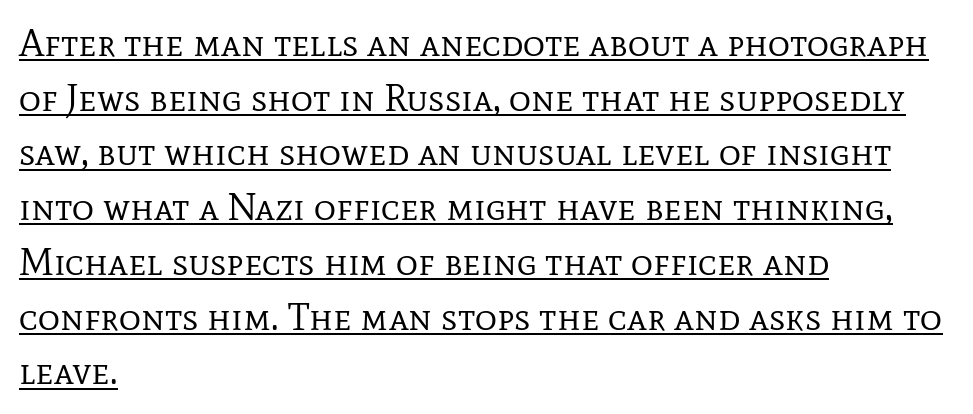
Weight class: somewhere from thin through regular. No italicization has been applied; the sample stays upright. Characters follow at the spacing the type designer built in. Each line of the rendering has a horizontal stroke beneath the glyphs. The block of text has a typical density, with ordinary space between rows.
